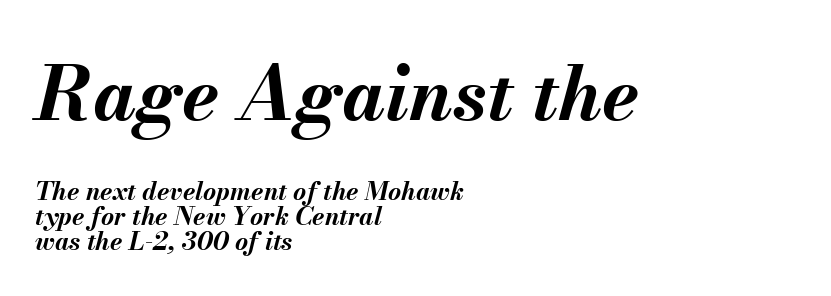
The letters are bold, with thick, heavy strokes. There's an unmistakable incline to the writing here. Cramped leading. The passage shown begins with its larger block and ends with its smaller one. Proportional: the letters do not fall into vertical columns.
